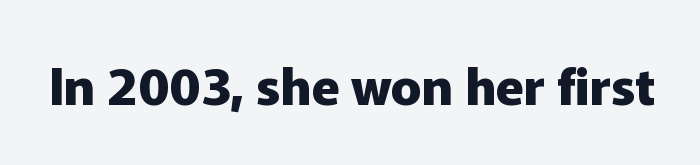
Q: Is the text bold? A: Yes.
Q: Is the text italic (slanted)? A: No, it is upright.
Q: Is the typeface a serif or a sans-serif typeface? A: Sans-serif.
Q: Is the text underlined? A: No.
Q: Is the spacing between letters normal or unusually wide? A: Normal.
Q: Width (condensed, normal, or wide)? A: Normal.
Q: Stroke contrast? A: Low.
Q: x-height? A: Medium.
Q: Monospaced? A: No.
